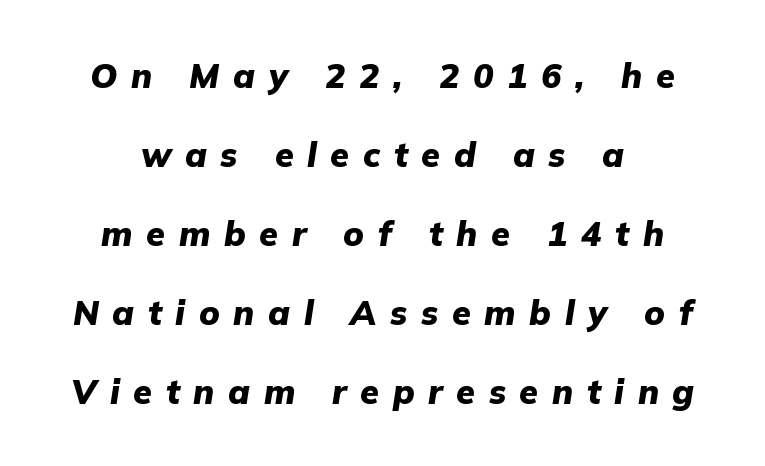
Q: Is the text bold? A: Yes.
Q: Is the text italic (slanted)? A: Yes, it leans right by about 9 degrees.
Q: Is the text underlined? A: No.
Q: Is the spacing between letters normal or unusually wide? A: Unusually wide.
Q: Is the spacing between lines tight, normal or loose? A: Loose.
Q: Width (condensed, normal, or wide)? A: Normal.
Q: Stroke contrast? A: Low.
Q: x-height? A: Medium.
Q: Monospaced? A: No.
